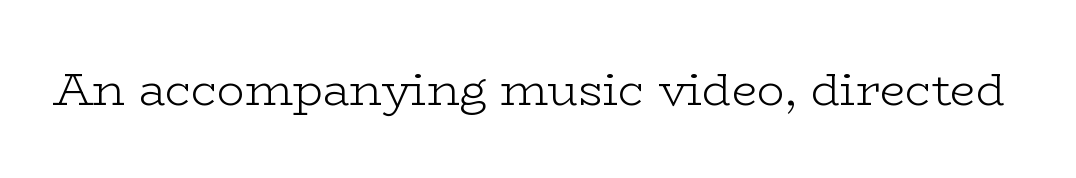
{"serif": "yes", "italic": "no", "bold": "no", "weight": "light", "width": "wide", "stroke_contrast": "low", "x_height": "medium", "monospaced": "no", "underline": "no", "letter_spacing": "normal", "letter_spacing_em": 0.0, "glyph_px": 46}
